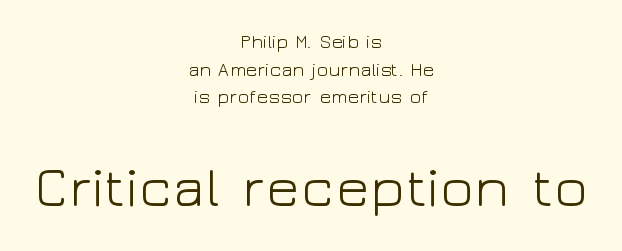
The image shows 56 px light, wide sans-serif type, upright; set centered, normal line spacing (1.46x), normal letter spacing, not underlined; the second (bottom) block is 2.95x larger; low stroke contrast and a medium x-height.
